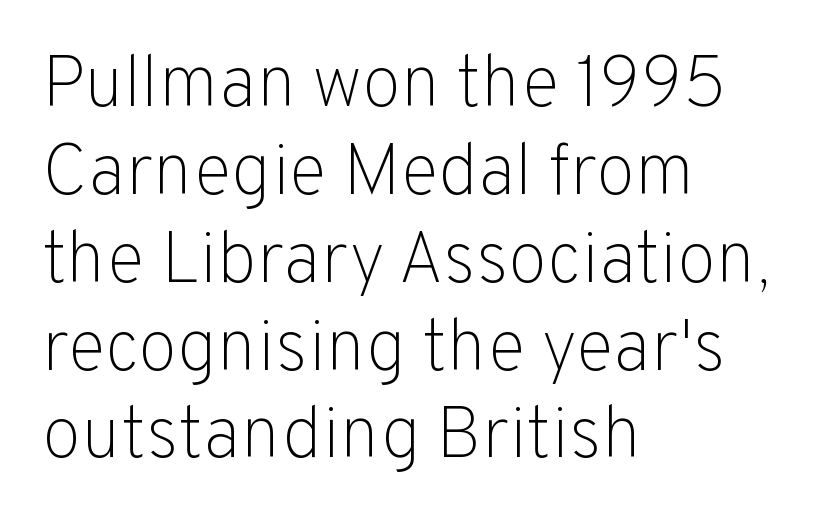
The image shows 72 px light sans-serif type, upright; set left-aligned, line spacing 1.22x, normal letter spacing, not underlined; low stroke contrast and a medium x-height.
